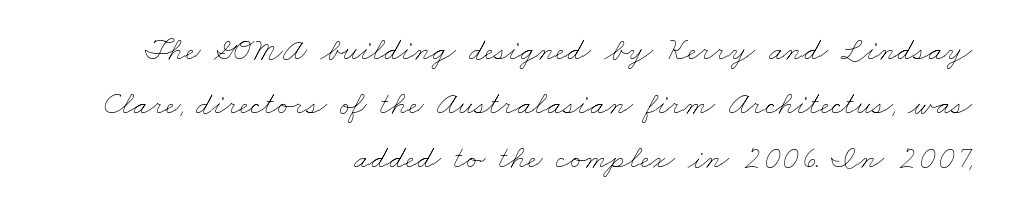
The image shows 33 px thin, wide type; set right-aligned, normal line spacing (1.63x), normal letter spacing, not underlined; low stroke contrast and a small x-height.
